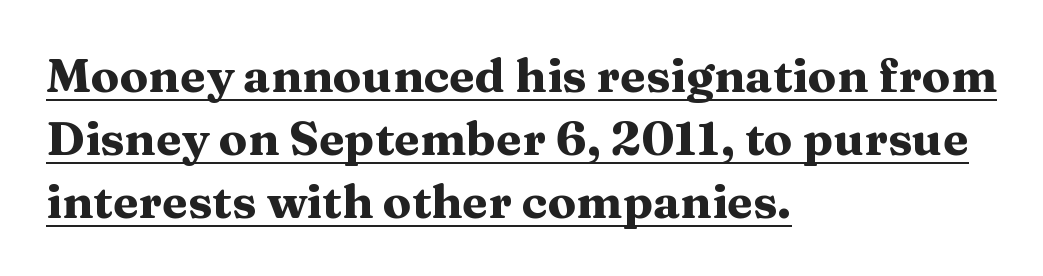
{"serif": "yes", "italic": "no", "bold": "yes", "weight": "heavy", "width": "wide", "stroke_contrast": "medium", "x_height": "medium", "monospaced": "no", "underline": "yes", "align": "left", "line_spacing": "normal", "line_spacing_ratio": 1.34, "letter_spacing": "normal", "letter_spacing_em": 0.0, "glyph_px": 47}
